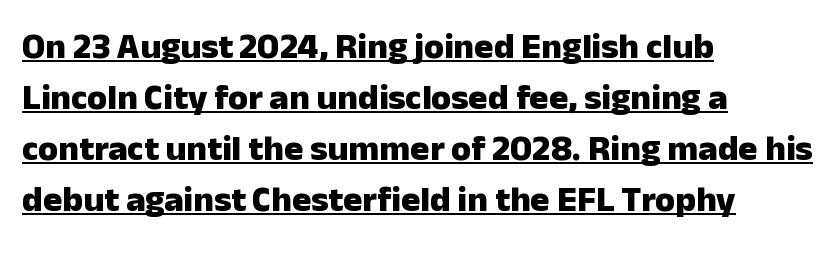
Heavy, bold letterforms. Horizontal bands of white between lines are of average thickness. The letters advance in unequal steps, a hallmark of proportional type. Horizontally, the lines are justified to the leading edge only.
